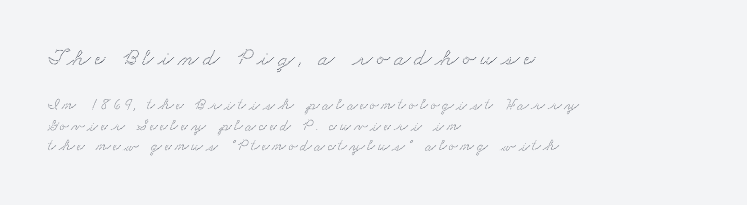
Q: Is the text underlined? A: No.
Q: How is the paragraph aligned? A: Left-aligned.
Q: Is the spacing between lines tight, normal or loose? A: Normal.
Q: Which block of text is set in a larger size, the first (top) or the second (bottom)? A: The first (top) one.
